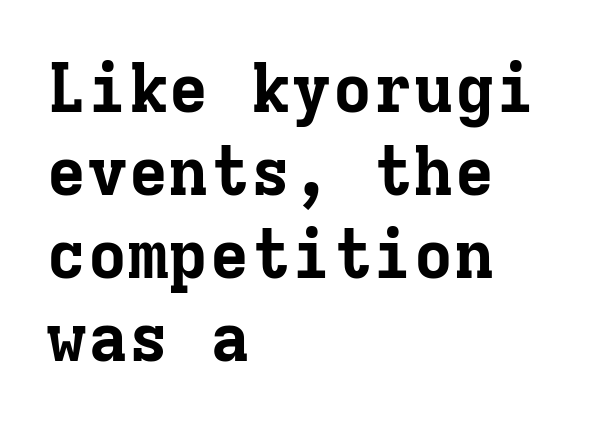
Strong, thick strokes mark this as bold type. Default kerning and tracking; the words read as compact shapes. In CSS terms this would be text-align: left. Small tapered or slab feet sit at the stroke ends, so this counts as serif. The area under the type is left untouched. Do the letters lean? They stand straight.
